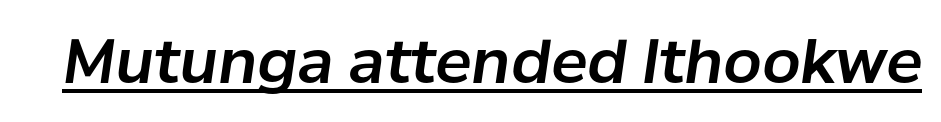
{"italic": "yes", "lean": "right", "slant_degrees": 8, "width": "normal", "stroke_contrast": "low", "x_height": "medium", "monospaced": "no", "underline": "yes", "letter_spacing": "normal", "letter_spacing_em": 0.0, "glyph_px": 61}
